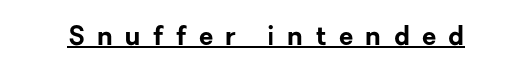
Honestly, the letter spacing is so wide it's the main thing you notice. The string is rendered with underlining switched on. Set as a true bold cut, around the 700 mark. Ascenders rise straight up at ninety degrees.
